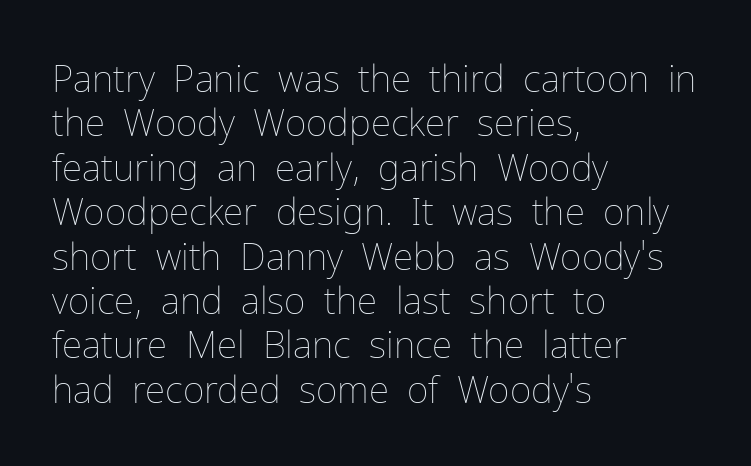
The setting favours the left margin, as ordinary paragraphs usually do. Inter-character spacing is left at the font's built-in metrics. The string is rendered with underlining switched off. The typesetting does not lean heavy: it is not bold.
